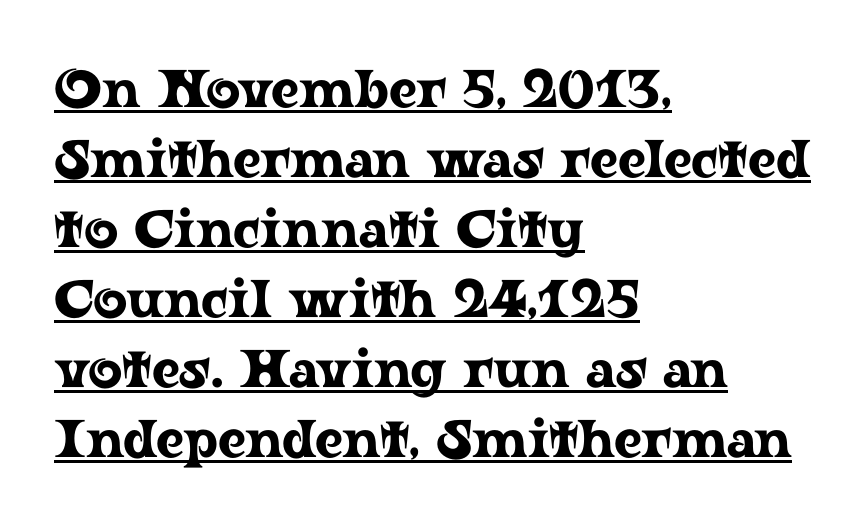
A typesetter would call this zero additional tracking. Successive baselines arrive at the customary interval. The typesetter chose a ragged-right arrangement here. Examine the stroke ends and you'll spot serifs.
